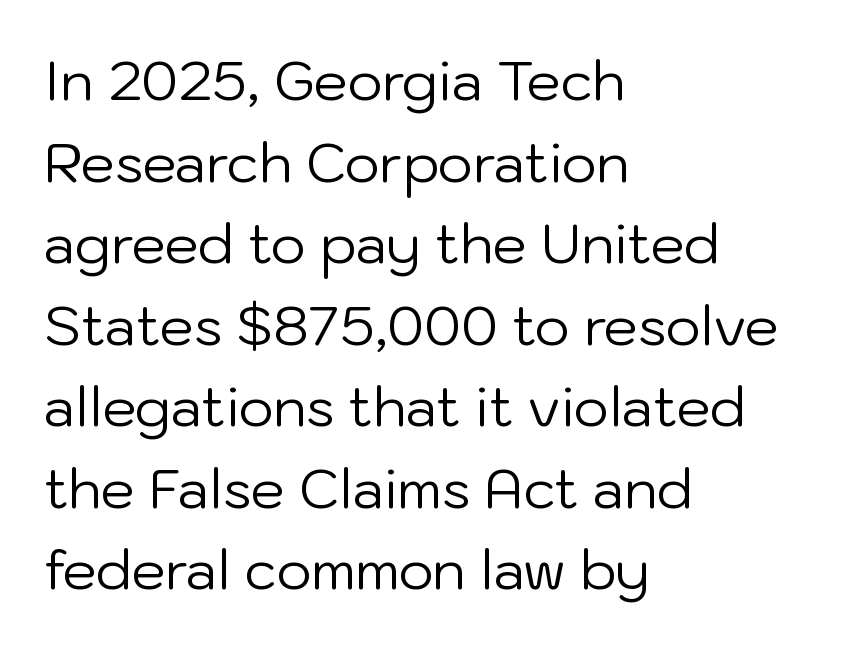
Typeset ragged right — the left edge is the straight one. What stands out about the letter spacing? Nothing — it is the standard amount. Grotesque or geometric, the face here clearly has no serifs. Think of a printed novel: that variable character pitch is what you see here. The line-height multiplier appears to be the usual default.
